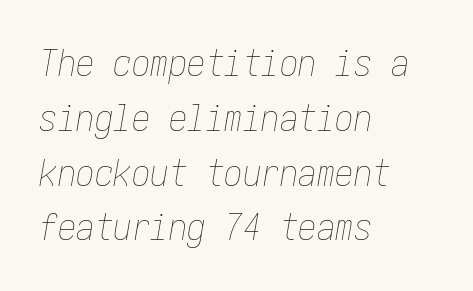
The face used here has a pronounced slope to its letters. Words float on clear page, feet unadorned. In terms of letterspacing, this is plain default setting. Horizontal alignment here is leftward, the default for most running prose.
